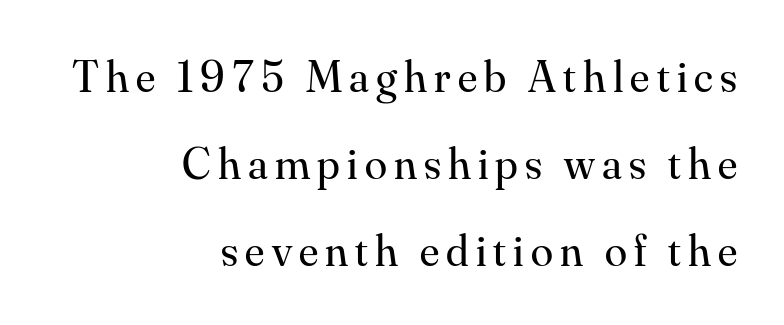
Q: Is the text bold? A: No.
Q: Is the text italic (slanted)? A: No, it is upright.
Q: Is the typeface a serif or a sans-serif typeface? A: Serif.
Q: Is the text underlined? A: No.
Q: How is the paragraph aligned? A: Right-aligned.
Q: Is the spacing between lines tight, normal or loose? A: Loose.
Q: Width (condensed, normal, or wide)? A: Normal.
Q: Stroke contrast? A: Medium.
Q: x-height? A: Small.
Q: Monospaced? A: No.
